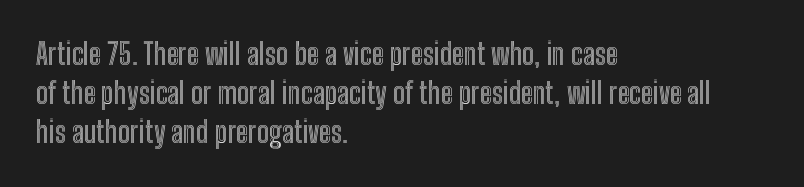
The image shows 29 px condensed type, upright; set left-aligned, normal line spacing (1.35x), normal letter spacing, not underlined; a medium x-height.
